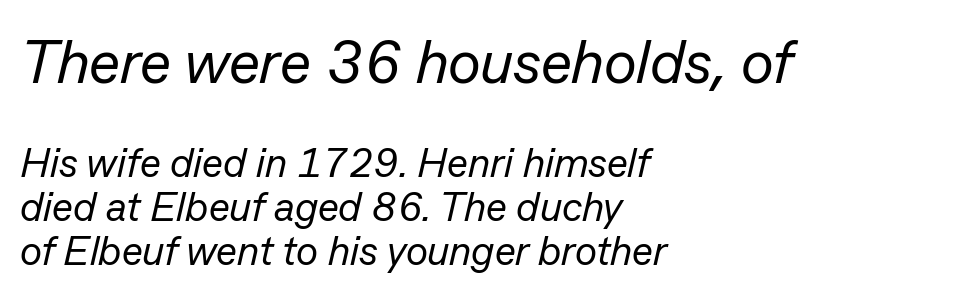
The image shows 61 px regular-weight type, italic (leaning right); set left-aligned, tight line spacing (1.08x), normal letter spacing, not underlined; the first (top) block is 1.49x larger; low stroke contrast and a medium x-height.
